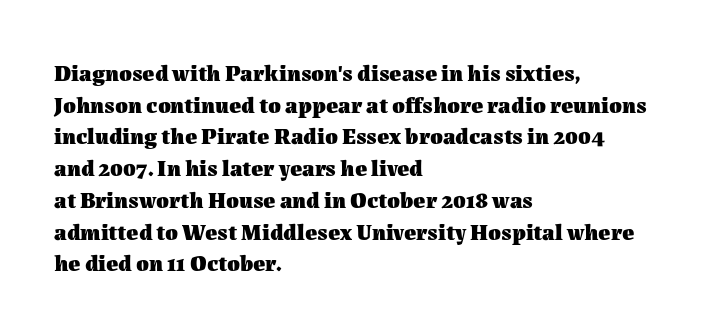
The lines are quadded left. Regular leading. Nothing unusual about the tracking: characters are spaced as the font intends. The font is running at its bold setting. Tall strokes in this sample are plumb rather than angled.
